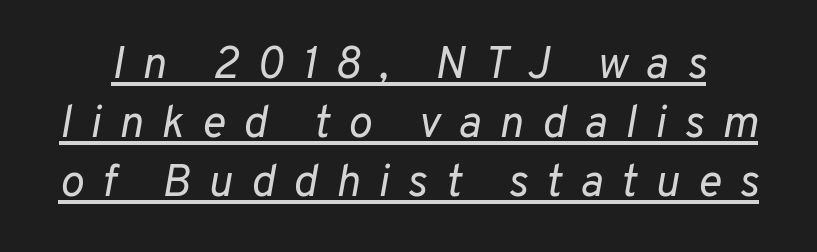
{"italic": "yes", "lean": "right", "slant_degrees": 10, "bold": "no", "weight": "regular", "width": "normal", "stroke_contrast": "low", "x_height": "medium", "monospaced": "no", "underline": "yes", "line_spacing": "normal", "line_spacing_ratio": 1.31, "letter_spacing": "wide", "letter_spacing_em": 0.4, "glyph_px": 45}
